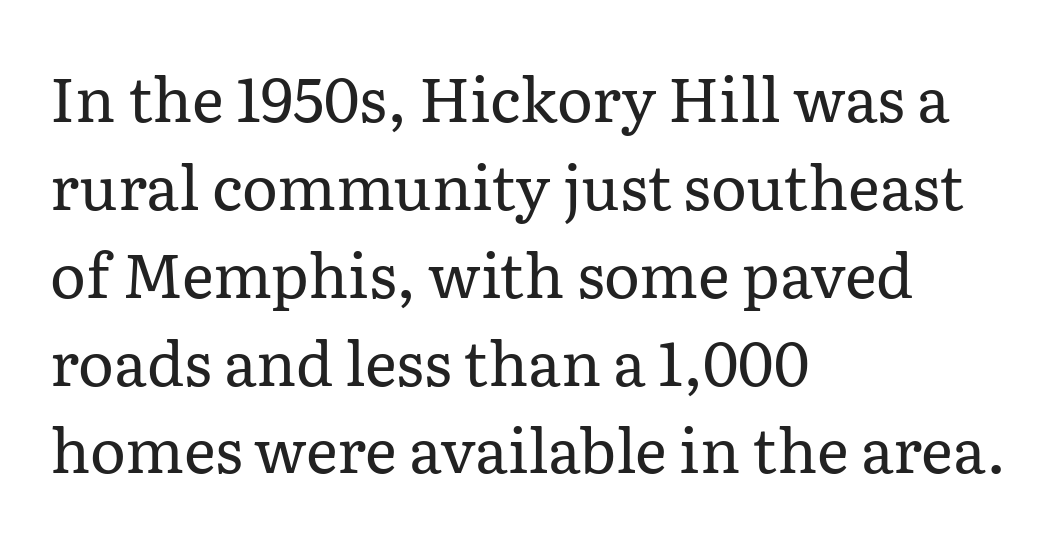
Q: Is the text bold? A: No.
Q: Is the text italic (slanted)? A: No, it is upright.
Q: Is the typeface a serif or a sans-serif typeface? A: Serif.
Q: Is the text underlined? A: No.
Q: How is the paragraph aligned? A: Left-aligned.
Q: Is the spacing between letters normal or unusually wide? A: Normal.
Q: Is the spacing between lines tight, normal or loose? A: Normal.
Q: Width (condensed, normal, or wide)? A: Normal.
Q: Stroke contrast? A: Low.
Q: x-height? A: Medium.
Q: Monospaced? A: No.
